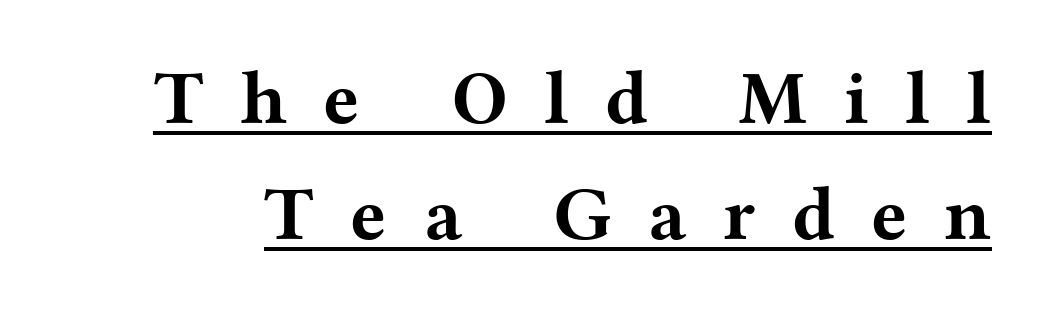
This rendering widens character spacing well past its baseline value. If you drew a line through each stem, it would be perfectly vertical. Normally led — the rows are evenly, conventionally spaced. Looks like someone drew a line under every word here. Is the type bold? Yes — the strokes are clearly thick and heavy. The face used here is proportionally spaced, like ordinary book or web type.
